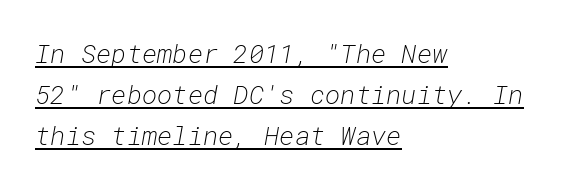
The font sits on the lighter half of the weight spectrum, regular included. The passage is arranged the way most books set body copy — flush left. The rendering keeps characters at their native spacing. Designer's note — italics engaged. Looks like someone drew a line under every word here.
